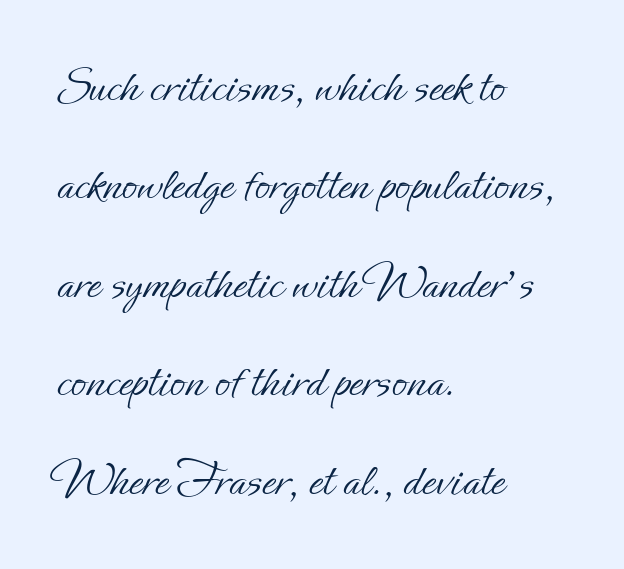
Q: Is the text bold? A: No.
Q: Is the text italic (slanted)? A: Yes.
Q: Is the text underlined? A: No.
Q: How is the paragraph aligned? A: Left-aligned.
Q: Is the spacing between letters normal or unusually wide? A: Normal.
Q: Is the spacing between lines tight, normal or loose? A: Loose.
Q: Width (condensed, normal, or wide)? A: Normal.
Q: Stroke contrast? A: Low.
Q: x-height? A: Small.
Q: Monospaced? A: No.
